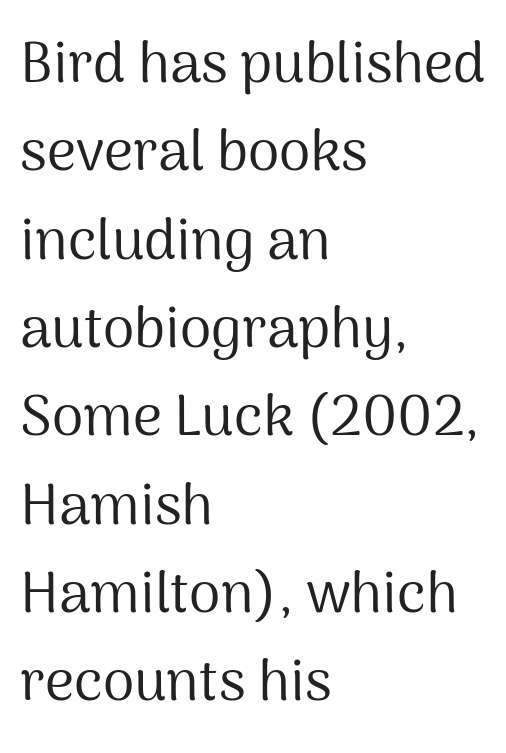
The image shows 57 px regular-weight sans-serif type, upright; set left-aligned, normal line spacing (1.55x), normal letter spacing, not underlined; medium stroke contrast and a medium x-height.
